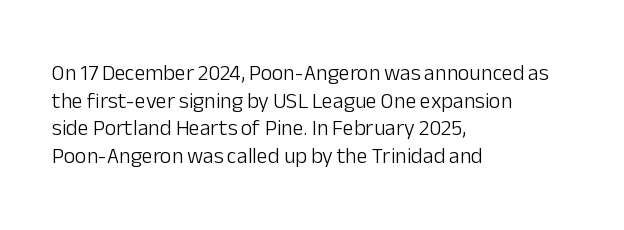
The typeface has the unassuming heft of standard copy or less. Vertical strokes here are truly vertical. A clean baseline with only descenders dipping below it. Default kerning and tracking; the words read as compact shapes.
